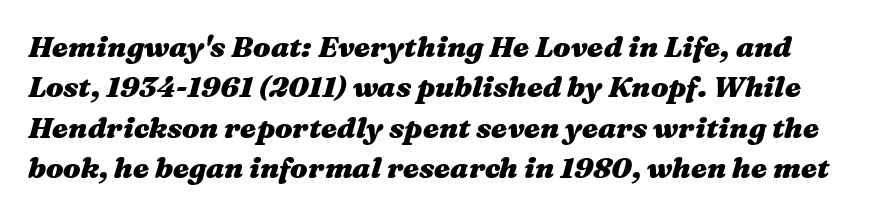
A normal amount of white space separates one row of letters from the next. These lines keep a tight, regular rhythm from letter to letter. Proportional: the letters do not fall into vertical columns. Set as a true bold cut, around the 700 mark. Check under the words: just untouched page. These lines were composed using italics.
